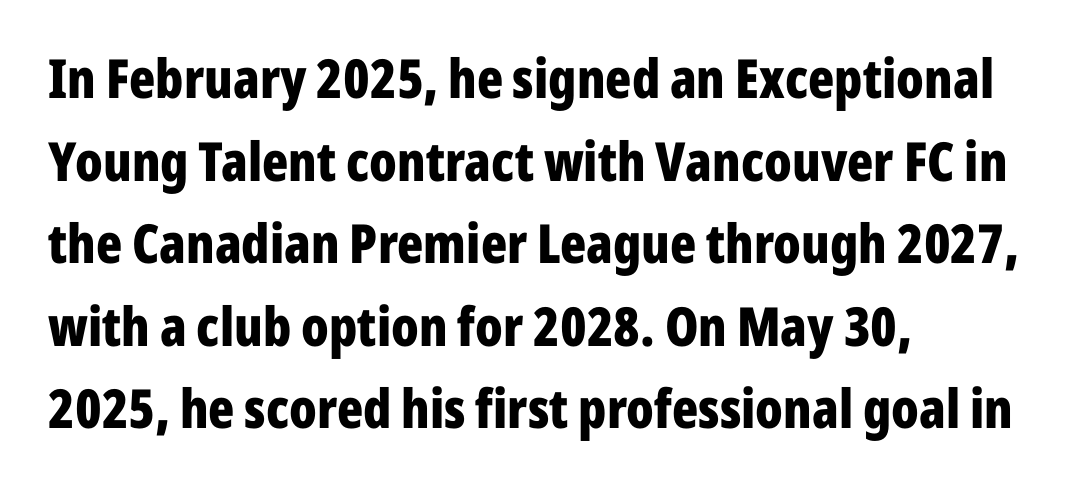
Q: Is the text bold? A: Yes.
Q: Is the text italic (slanted)? A: No, it is upright.
Q: Is the typeface a serif or a sans-serif typeface? A: Sans-serif.
Q: Is the text underlined? A: No.
Q: How is the paragraph aligned? A: Left-aligned.
Q: Is the spacing between letters normal or unusually wide? A: Normal.
Q: Is the spacing between lines tight, normal or loose? A: Normal.
Q: Width (condensed, normal, or wide)? A: Condensed.
Q: Stroke contrast? A: Low.
Q: x-height? A: Medium.
Q: Monospaced? A: No.
